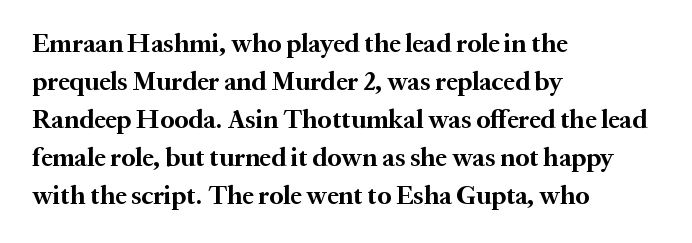
{"italic": "no", "bold": "yes", "underline": "no", "align": "left", "line_spacing": "normal", "line_spacing_ratio": 1.46, "letter_spacing": "normal", "letter_spacing_em": 0.0, "glyph_px": 26}
